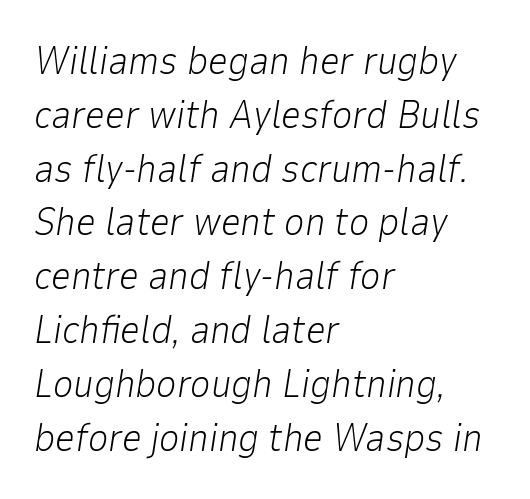
The image shows 39 px light type, italic (leaning right); set left-aligned, normal line spacing (1.38x), normal letter spacing, not underlined; low stroke contrast and a medium x-height.
